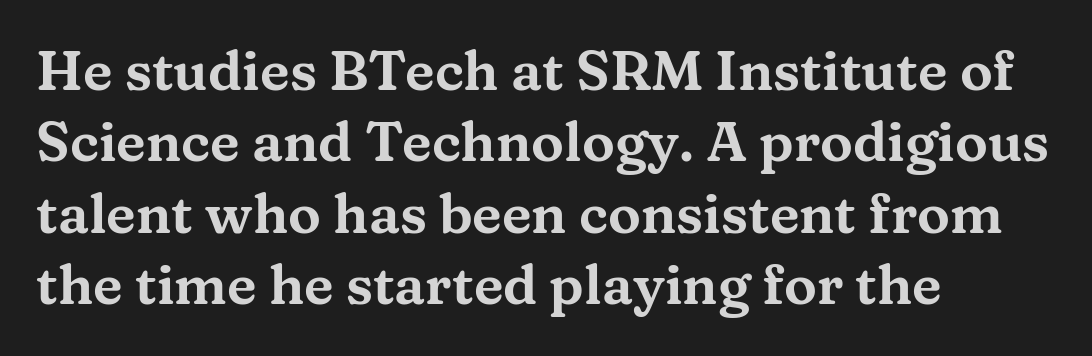
{"serif": "yes", "italic": "no", "width": "wide", "stroke_contrast": "medium", "x_height": "medium", "monospaced": "no", "underline": "no", "align": "left", "line_spacing": "normal", "line_spacing_ratio": 1.3, "letter_spacing": "normal", "letter_spacing_em": 0.0, "glyph_px": 55}
